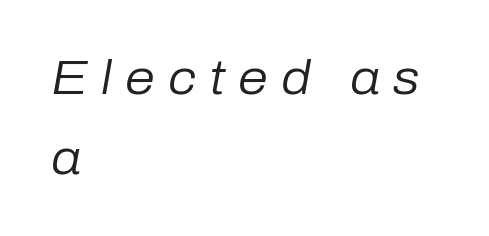
Q: Is the text bold? A: No.
Q: Is the text italic (slanted)? A: Yes, it leans right by about 10 degrees.
Q: Is the text underlined? A: No.
Q: How is the paragraph aligned? A: Left-aligned.
Q: Is the spacing between letters normal or unusually wide? A: Unusually wide.
Q: Is the spacing between lines tight, normal or loose? A: Normal.
Q: Width (condensed, normal, or wide)? A: Normal.
Q: Stroke contrast? A: Low.
Q: x-height? A: Medium.
Q: Monospaced? A: No.
